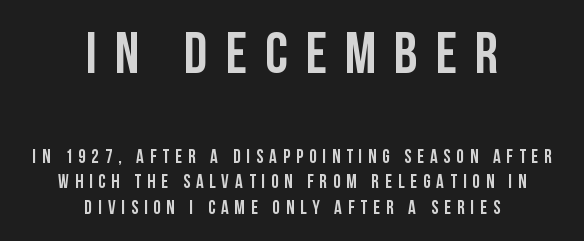
When letters stand straight like this, we call the style roman or upright. Look at the bottom of the vertical strokes: they stop flat, with no serifs. Compared with a flush-left layout, this one balances lines on the center instead. How would I describe the line gaps? Plain and ordinary. Words appear elongated and porous because spacing is wide. Plain, unruled lines of type.
